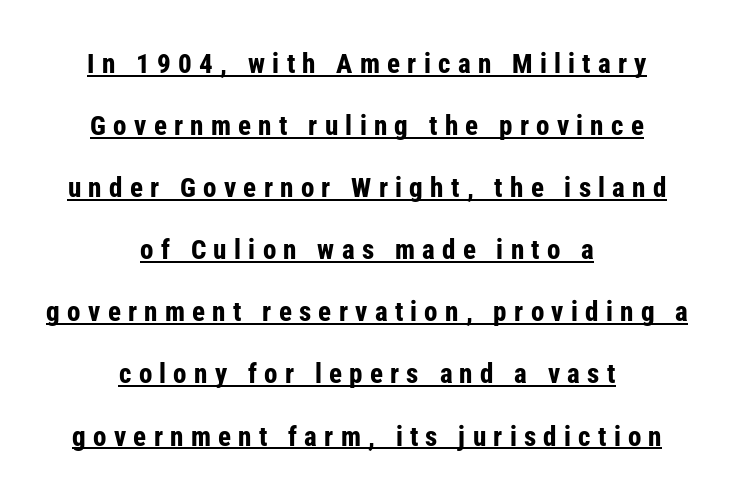
{"italic": "no", "bold": "yes", "underline": "yes", "align": "center", "line_spacing": "loose", "line_spacing_ratio": 2.3, "letter_spacing": "wide", "letter_spacing_em": 0.27, "glyph_px": 27}
